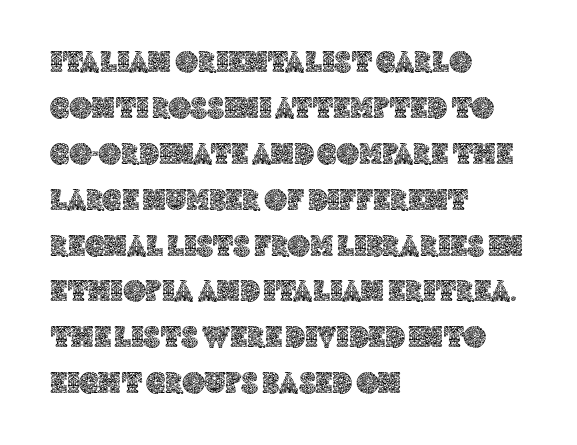
The letters sit at their default tracking, neither squeezed nor spread. The setting favours the left margin, as ordinary paragraphs usually do. The passage shown is typed in a proportional face where columns would drift. Every character sits straight up, as roman type does.
